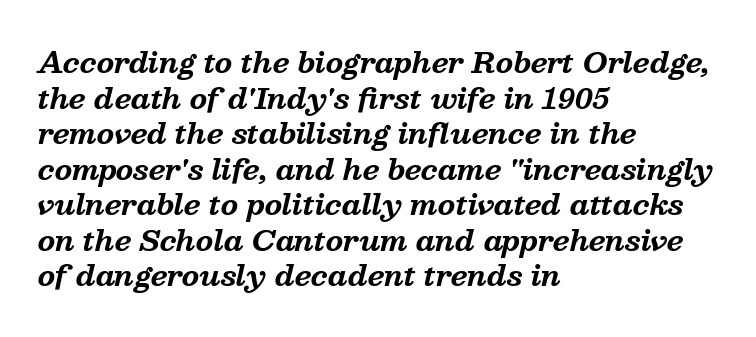
The image shows 28 px bold serif type, italic (leaning right); set left-aligned, normal line spacing (1.27x), normal letter spacing, not underlined; medium stroke contrast and a medium x-height.
